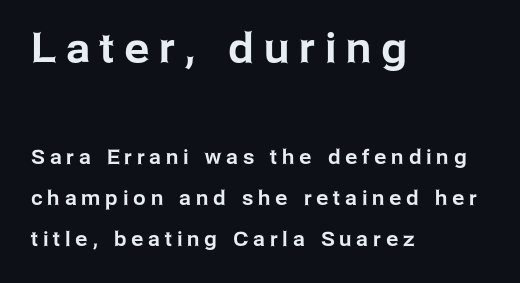
Q: Is the text italic (slanted)? A: No, it is upright.
Q: Is the typeface a serif or a sans-serif typeface? A: Sans-serif.
Q: Is the text underlined? A: No.
Q: How is the paragraph aligned? A: Left-aligned.
Q: Is the spacing between letters normal or unusually wide? A: Unusually wide.
Q: Is the spacing between lines tight, normal or loose? A: Loose.
Q: Which block of text is set in a larger size, the first (top) or the second (bottom)? A: The first (top) one.
Q: Width (condensed, normal, or wide)? A: Normal.
Q: Stroke contrast? A: Low.
Q: x-height? A: Medium.
Q: Monospaced? A: No.
